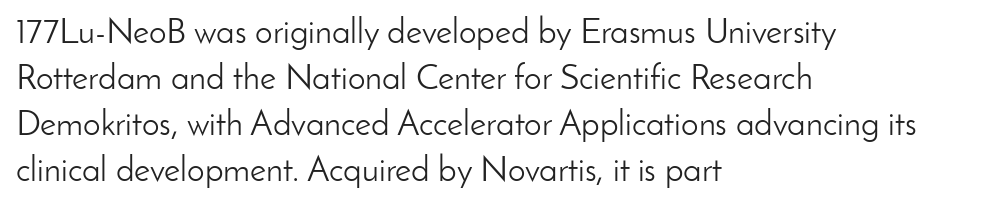
{"serif": "no", "italic": "no", "bold": "no", "weight": "light", "width": "normal", "stroke_contrast": "low", "x_height": "small", "monospaced": "no", "underline": "no", "align": "left", "line_spacing": "normal", "line_spacing_ratio": 1.31, "letter_spacing": "normal", "letter_spacing_em": 0.0, "glyph_px": 35}
